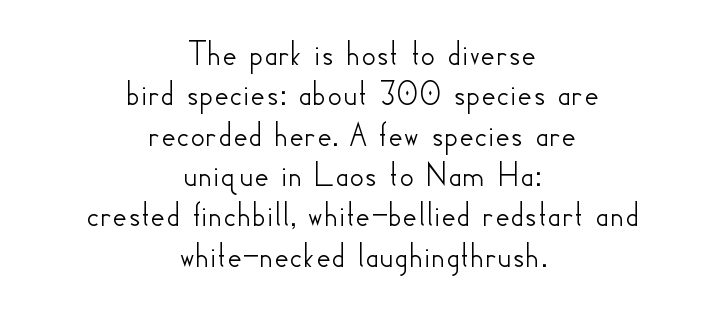
Spacing between characters is what you'd get straight out of the box. Proportional: the letters do not fall into vertical columns. The gap between lines stays unmarked. Leading: reduced. Characters remain perfectly vertical along every line.
